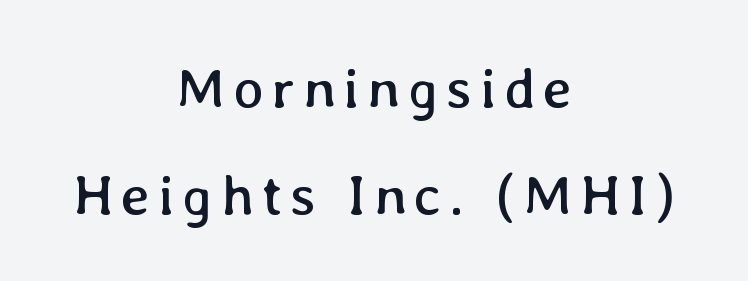
Q: Is the text bold? A: No.
Q: Is the text italic (slanted)? A: No, it is upright.
Q: Is the text underlined? A: No.
Q: How is the paragraph aligned? A: Centered.
Q: Width (condensed, normal, or wide)? A: Normal.
Q: Stroke contrast? A: Low.
Q: x-height? A: Medium.
Q: Monospaced? A: No.
